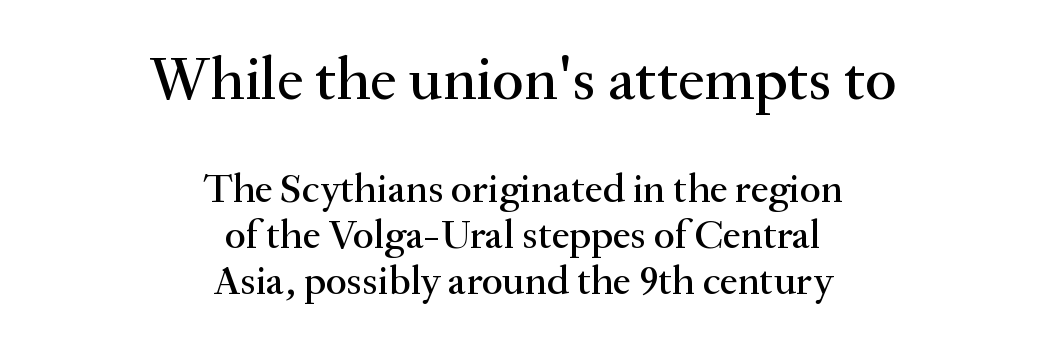
Q: Is the text italic (slanted)? A: No, it is upright.
Q: Is the typeface a serif or a sans-serif typeface? A: Serif.
Q: Is the text underlined? A: No.
Q: How is the paragraph aligned? A: Centered.
Q: Is the spacing between letters normal or unusually wide? A: Normal.
Q: Is the spacing between lines tight, normal or loose? A: Tight.
Q: Which block of text is set in a larger size, the first (top) or the second (bottom)? A: The first (top) one.
Q: Width (condensed, normal, or wide)? A: Normal.
Q: Stroke contrast? A: Medium.
Q: x-height? A: Small.
Q: Monospaced? A: No.
